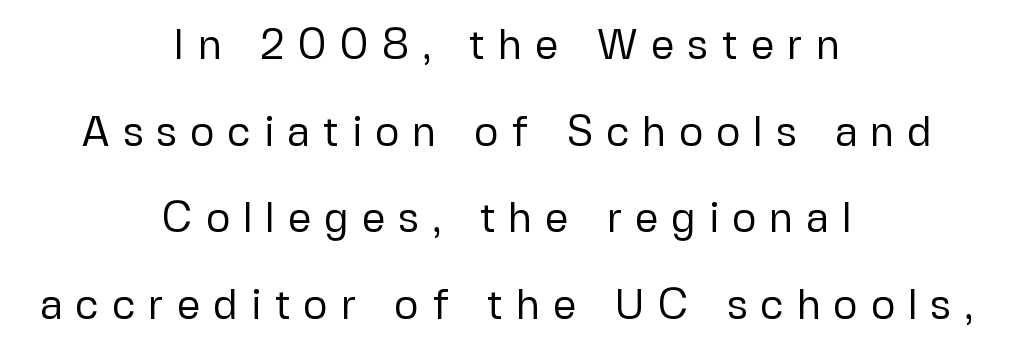
The image shows 42 px regular-weight sans-serif type, upright; set centered, loose line spacing (2.06x), unusually wide letter spacing (+0.3 em), not underlined; low stroke contrast and a medium x-height.
